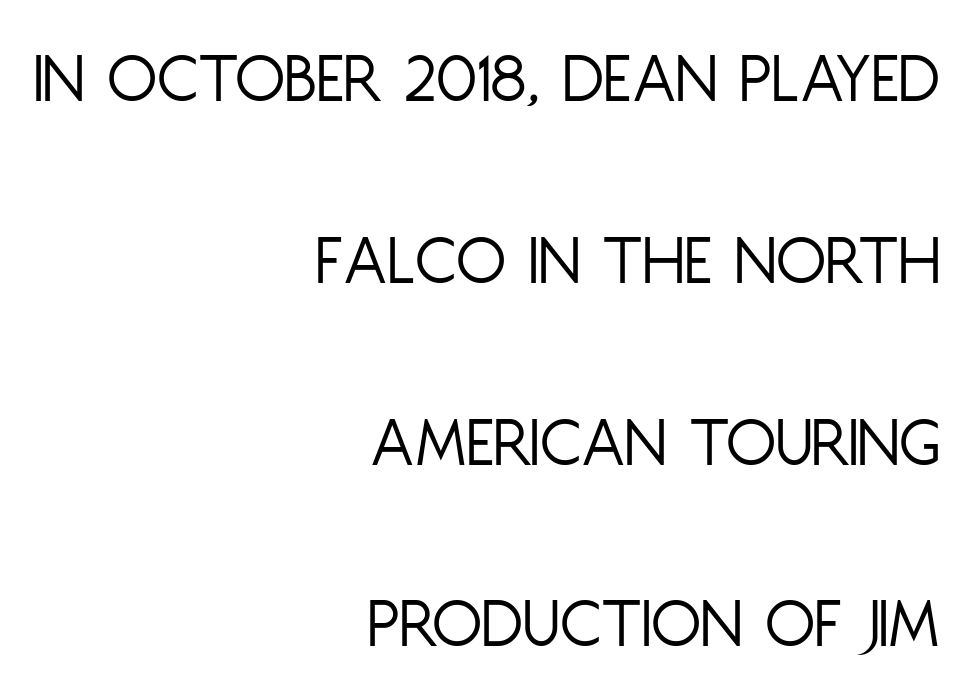
The image shows 73 px light, condensed sans-serif type, upright; set right-aligned, loose line spacing (2.49x), normal letter spacing, not underlined; low stroke contrast and a large x-height.
